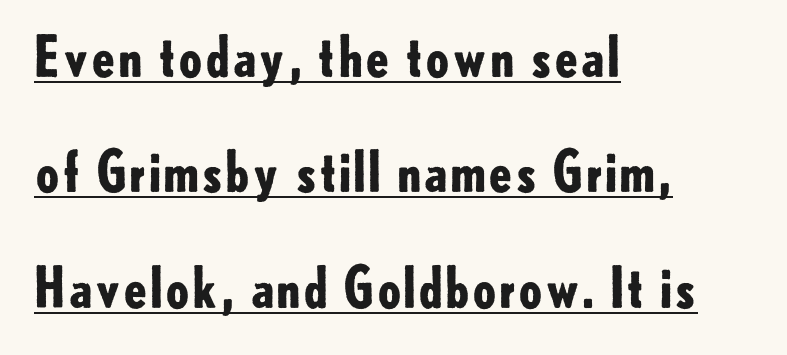
Q: Is the text bold? A: Yes.
Q: Is the text italic (slanted)? A: No, it is upright.
Q: Is the typeface a serif or a sans-serif typeface? A: Sans-serif.
Q: Is the text underlined? A: Yes.
Q: How is the paragraph aligned? A: Left-aligned.
Q: Is the spacing between letters normal or unusually wide? A: Normal.
Q: Is the spacing between lines tight, normal or loose? A: Loose.
Q: Width (condensed, normal, or wide)? A: Normal.
Q: Stroke contrast? A: Low.
Q: x-height? A: Small.
Q: Monospaced? A: No.
